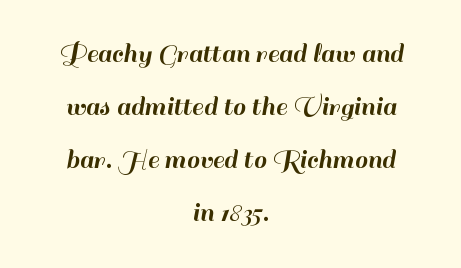
The image shows 29 px sans-serif type; set centered, line spacing 1.83x, normal letter spacing, not underlined; high stroke contrast and a small x-height.
